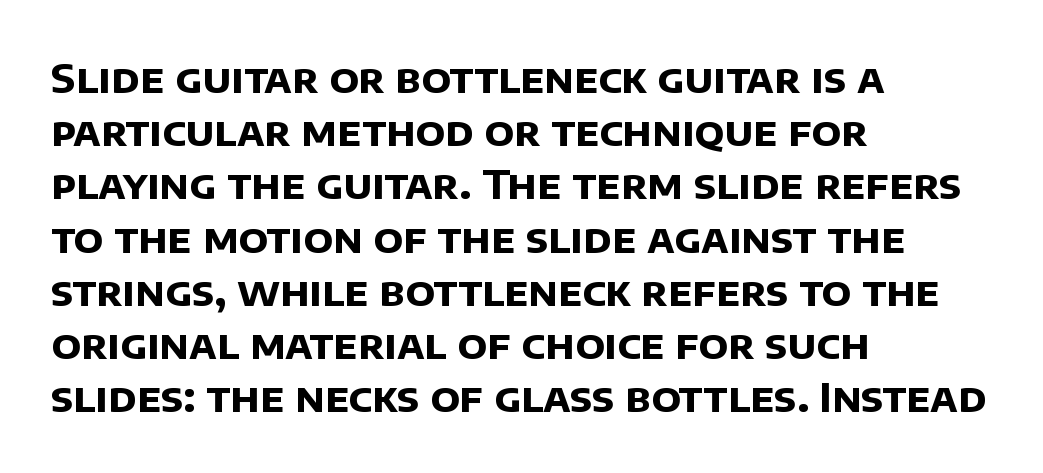
Q: Is the text bold? A: Yes.
Q: Is the typeface a serif or a sans-serif typeface? A: Sans-serif.
Q: Is the text underlined? A: No.
Q: How is the paragraph aligned? A: Left-aligned.
Q: Is the spacing between letters normal or unusually wide? A: Normal.
Q: Is the spacing between lines tight, normal or loose? A: Normal.
Q: Width (condensed, normal, or wide)? A: Normal.
Q: Stroke contrast? A: Low.
Q: x-height? A: Large.
Q: Monospaced? A: No.
